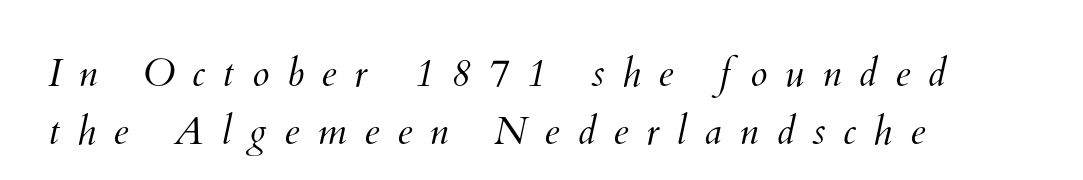
Q: Is the text bold? A: No.
Q: Is the text underlined? A: No.
Q: How is the paragraph aligned? A: Left-aligned.
Q: Is the spacing between letters normal or unusually wide? A: Unusually wide.
Q: Is the spacing between lines tight, normal or loose? A: Normal.
Q: Width (condensed, normal, or wide)? A: Normal.
Q: Stroke contrast? A: Medium.
Q: x-height? A: Small.
Q: Monospaced? A: No.
